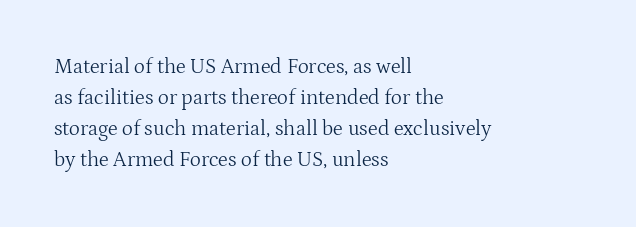
The image shows 21 px text type, upright; set left-aligned, normal line spacing (1.48x), normal letter spacing, not underlined.
